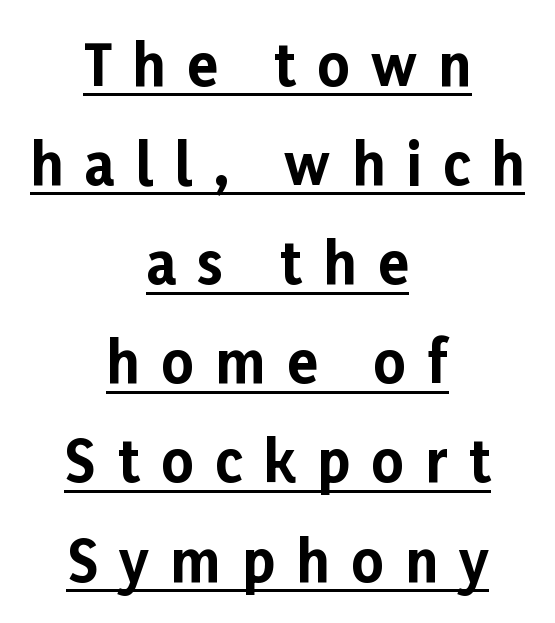
{"serif": "no", "italic": "no", "bold": "yes", "weight": "bold", "width": "normal", "stroke_contrast": "low", "x_height": "medium", "monospaced": "no", "underline": "yes", "align": "center", "line_spacing_ratio": 1.77, "letter_spacing": "wide", "letter_spacing_em": 0.38, "glyph_px": 56}
